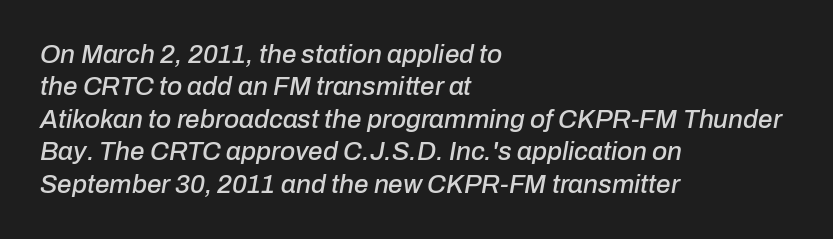
The image shows 26 px text type, italic (leaning right); set left-aligned, normal line spacing (1.25x), normal letter spacing, not underlined.
